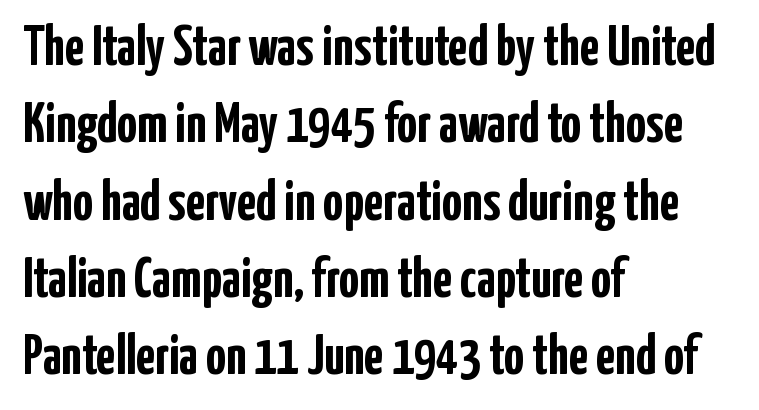
Q: Is the text bold? A: Yes.
Q: Is the text italic (slanted)? A: No, it is upright.
Q: Is the typeface a serif or a sans-serif typeface? A: Sans-serif.
Q: Is the text underlined? A: No.
Q: How is the paragraph aligned? A: Left-aligned.
Q: Is the spacing between letters normal or unusually wide? A: Normal.
Q: Is the spacing between lines tight, normal or loose? A: Normal.
Q: Width (condensed, normal, or wide)? A: Condensed.
Q: Stroke contrast? A: Low.
Q: x-height? A: Medium.
Q: Monospaced? A: No.
